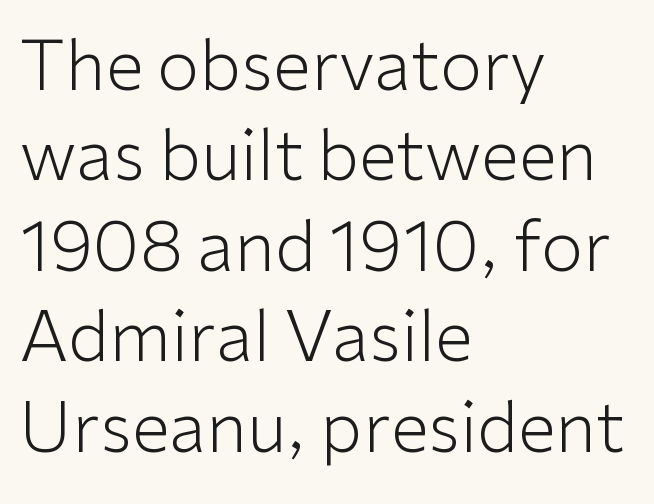
Q: Is the text bold? A: No.
Q: Is the text italic (slanted)? A: No, it is upright.
Q: Is the typeface a serif or a sans-serif typeface? A: Sans-serif.
Q: Is the text underlined? A: No.
Q: How is the paragraph aligned? A: Left-aligned.
Q: Is the spacing between letters normal or unusually wide? A: Normal.
Q: Is the spacing between lines tight, normal or loose? A: Normal.
Q: Width (condensed, normal, or wide)? A: Normal.
Q: Stroke contrast? A: Low.
Q: x-height? A: Medium.
Q: Monospaced? A: No.
